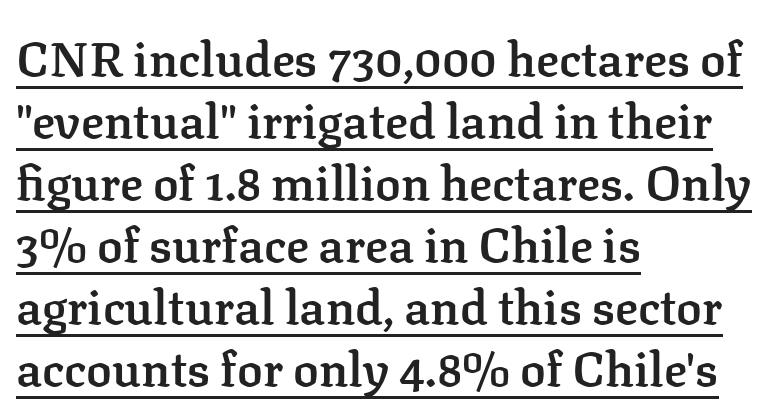
How would I describe the line gaps? Plain and ordinary. What stands out about the letter spacing? Nothing — it is the standard amount. Examine the stroke ends and you'll spot serifs. The specimen reads as upright at a glance.
